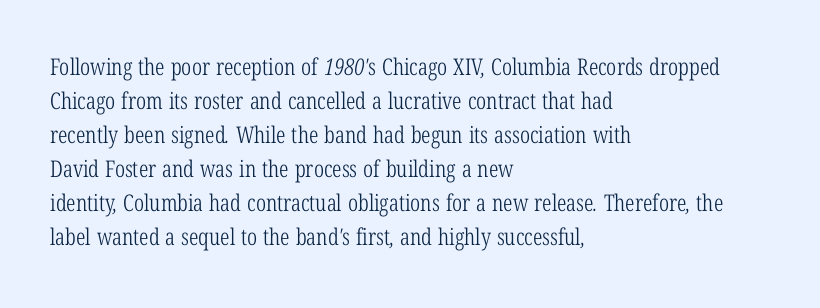
{"bold": "no", "underline": "no", "align": "left", "line_spacing": "normal", "line_spacing_ratio": 1.48, "letter_spacing": "normal", "letter_spacing_em": 0.0, "glyph_px": 23}
